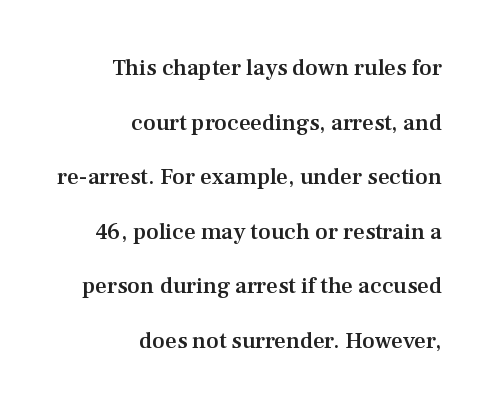
The image shows 23 px text type, upright; set right-aligned, loose line spacing (2.37x), normal letter spacing, not underlined.
